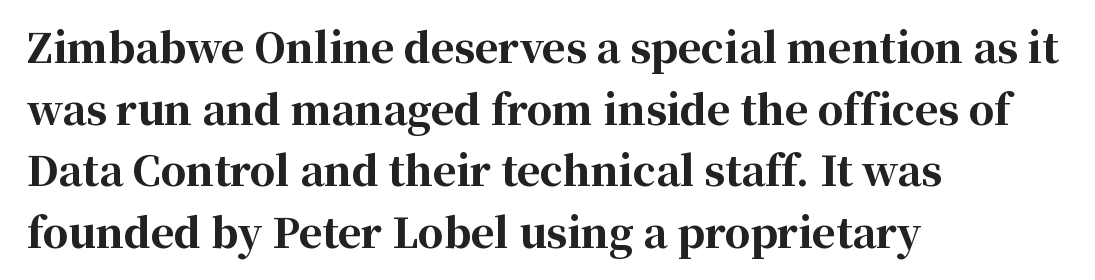
Leftover space on each line is placed entirely after the last word. Words float on clear page, feet unadorned. Leading: standard. This is heavy type, rendered in bold. The lettering holds an erect, upright posture throughout. Are there feet on the stems? There are — it's a serif.
